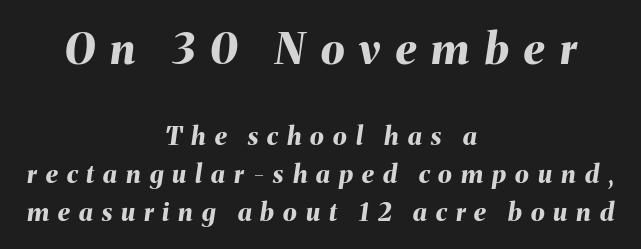
The image shows 43 px bold type, italic (leaning right); set centered, normal line spacing (1.51x), unusually wide letter spacing (+0.36 em), not underlined; the first (top) block is 1.72x larger; medium stroke contrast and a medium x-height.
